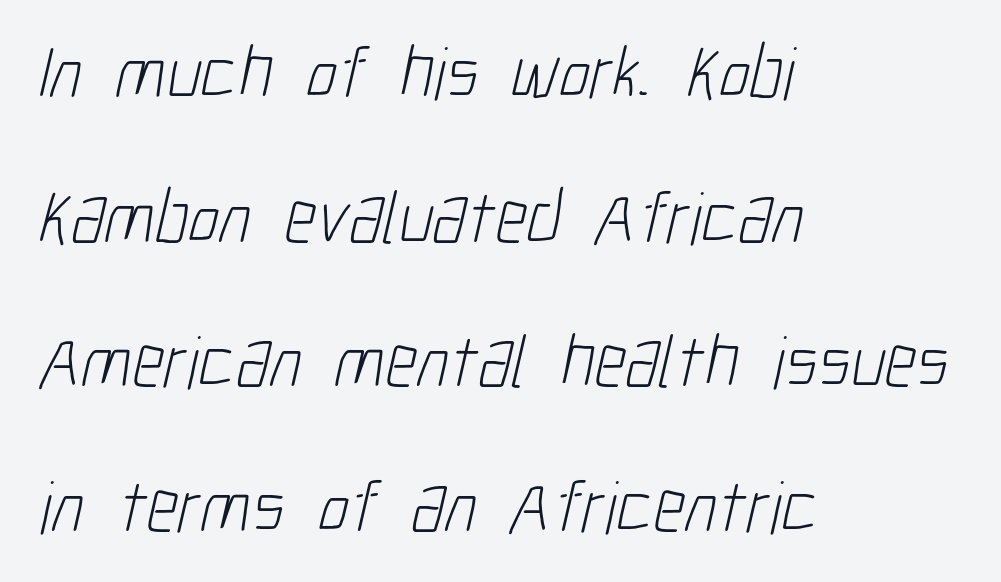
{"serif": "no", "bold": "no", "weight": "light", "width": "condensed", "stroke_contrast": "low", "x_height": "medium", "monospaced": "no", "underline": "no", "align": "left", "line_spacing": "loose", "line_spacing_ratio": 1.93, "letter_spacing": "normal", "letter_spacing_em": 0.0, "glyph_px": 75}
